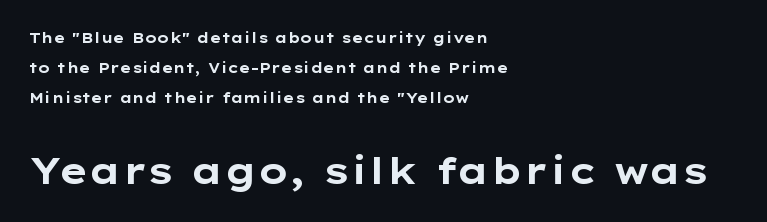
{"serif": "no", "italic": "no", "bold": "yes", "weight": "bold", "width": "wide", "stroke_contrast": "low", "x_height": "medium", "monospaced": "no", "underline": "no", "align": "left", "line_spacing": "loose", "line_spacing_ratio": 2.14, "letter_spacing": "normal", "letter_spacing_em": 0.0, "larger_block": "second", "size_ratio": 2.57, "glyph_px": 36}
